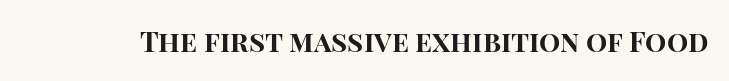
The image shows 28 px bold sans-serif type, upright; set normal letter spacing, not underlined; high stroke contrast and a large x-height.
